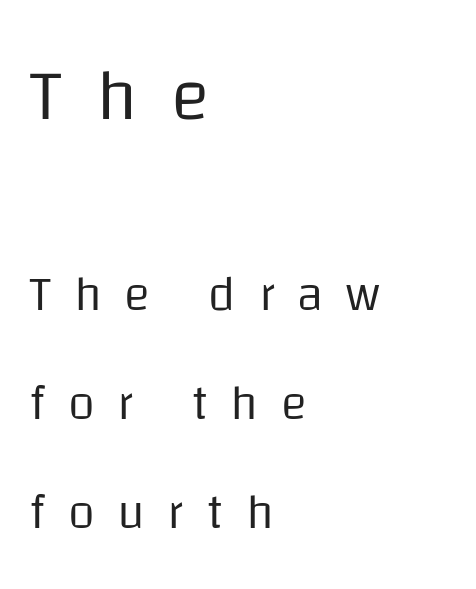
The font is comparable to plain body text, perhaps lighter. A typesetter would label this face a sans. Here the glyphs are tracked loosely, breaking word shapes into spaced letters. The face used here appears at its bigger size in the upper chunk.
